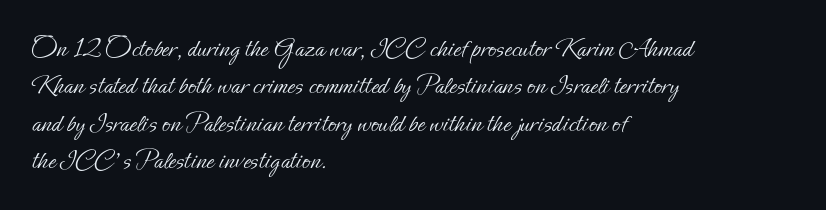
{"bold": "no", "underline": "no", "align": "left", "line_spacing": "normal", "line_spacing_ratio": 1.38, "letter_spacing": "normal", "letter_spacing_em": 0.0, "glyph_px": 27}
